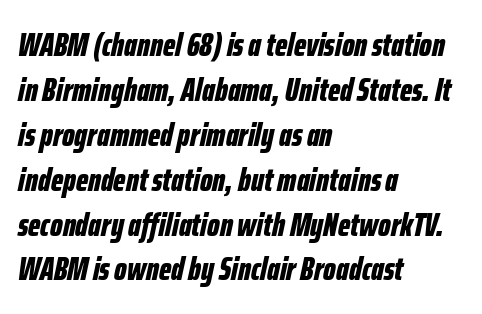
{"italic": "yes", "lean": "right", "slant_degrees": 12, "bold": "yes", "weight": "bold", "width": "condensed", "stroke_contrast": "low", "x_height": "medium", "monospaced": "no", "underline": "no", "align": "left", "line_spacing": "normal", "line_spacing_ratio": 1.36, "letter_spacing": "normal", "letter_spacing_em": 0.0, "glyph_px": 33}
